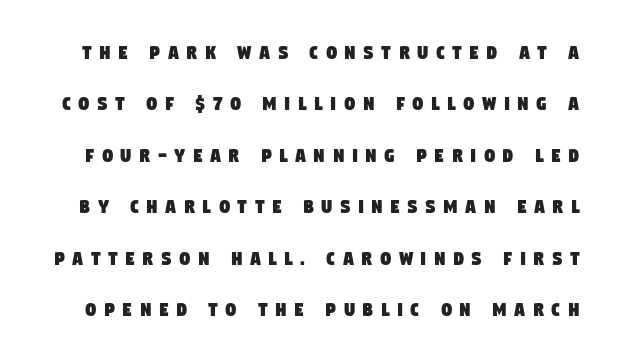
The image shows 21 px text type; set loose line spacing (2.45x), unusually wide letter spacing (+0.37 em), not underlined.
